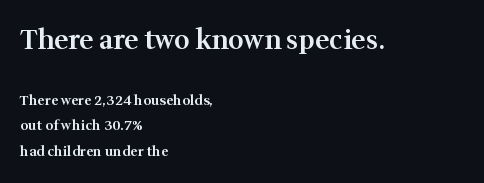
Q: Is the text bold? A: Semi-bold.
Q: Is the text italic (slanted)? A: No, it is upright.
Q: Is the text underlined? A: No.
Q: How is the paragraph aligned? A: Left-aligned.
Q: Is the spacing between letters normal or unusually wide? A: Normal.
Q: Which block of text is set in a larger size, the first (top) or the second (bottom)? A: The first (top) one.
